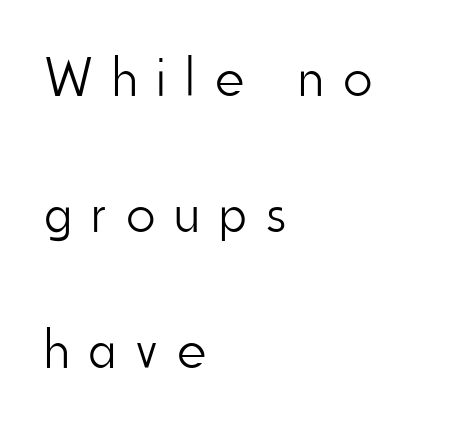
Q: Is the text bold? A: No.
Q: Is the text italic (slanted)? A: No, it is upright.
Q: Is the typeface a serif or a sans-serif typeface? A: Sans-serif.
Q: Is the text underlined? A: No.
Q: How is the paragraph aligned? A: Left-aligned.
Q: Is the spacing between letters normal or unusually wide? A: Unusually wide.
Q: Is the spacing between lines tight, normal or loose? A: Loose.
Q: Width (condensed, normal, or wide)? A: Condensed.
Q: Stroke contrast? A: Low.
Q: x-height? A: Small.
Q: Monospaced? A: No.
